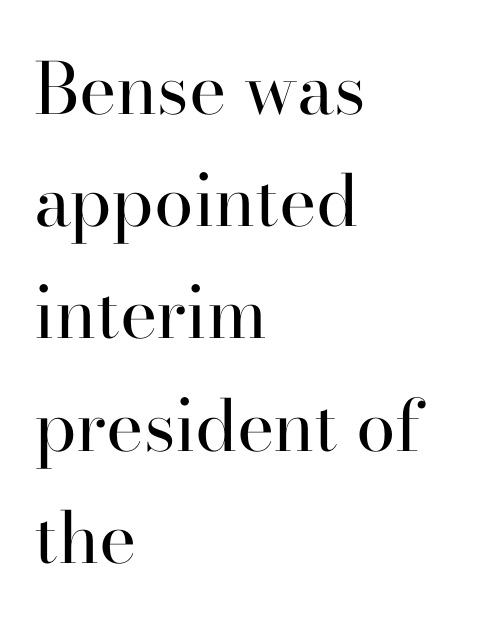
There is no visible air inserted between adjacent glyphs. Think of a printed novel: that variable character pitch is what you see here. The zone under the glyphs is completely vacant. Weight: not bold — regular or lighter.
